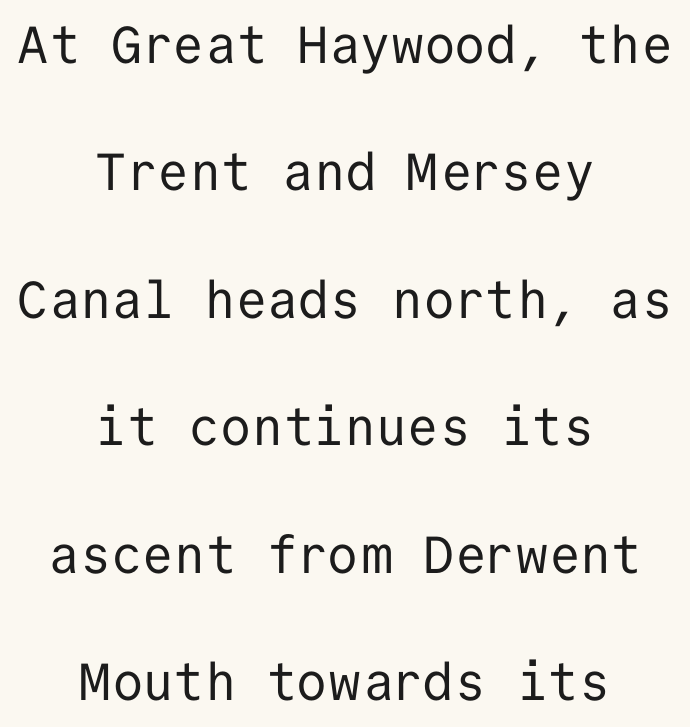
{"serif": "no", "italic": "no", "bold": "no", "weight": "regular", "width": "normal", "stroke_contrast": "low", "x_height": "medium", "monospaced": "yes", "underline": "no", "align": "center", "line_spacing": "loose", "line_spacing_ratio": 2.45, "letter_spacing": "normal", "letter_spacing_em": 0.0, "glyph_px": 52}
